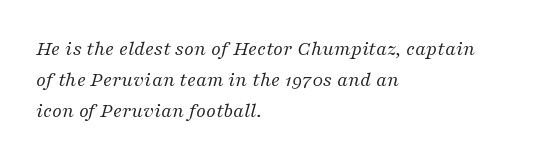
{"italic": "yes", "lean": "right", "slant_degrees": 16, "bold": "no", "underline": "no", "align": "left", "line_spacing": "normal", "line_spacing_ratio": 1.48, "letter_spacing": "normal", "letter_spacing_em": 0.0, "glyph_px": 21}
